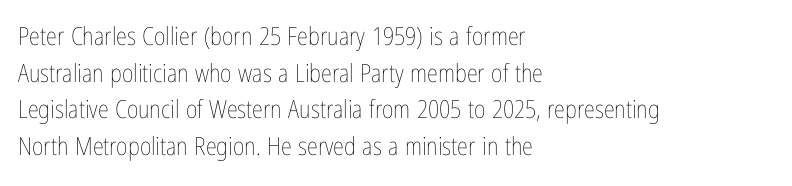
The image shows 25 px text type, upright; set left-aligned, normal line spacing (1.47x), normal letter spacing, not underlined.
